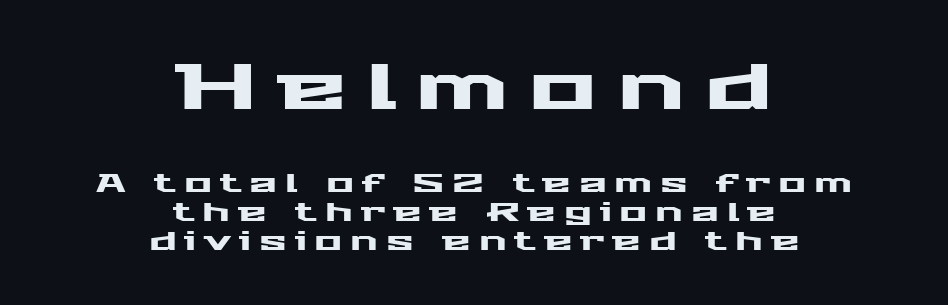
{"serif": "no", "italic": "no", "width": "wide", "stroke_contrast": "medium", "x_height": "medium", "monospaced": "no", "underline": "no", "align": "center", "line_spacing": "tight", "line_spacing_ratio": 1.12, "letter_spacing": "wide", "letter_spacing_em": 0.3, "larger_block": "first", "size_ratio": 2.46, "glyph_px": 64}
